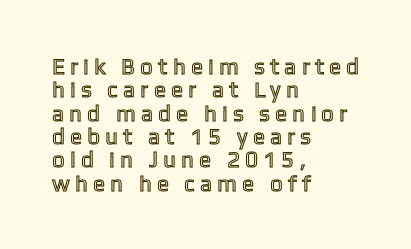
Q: Is the text italic (slanted)? A: No, it is upright.
Q: Is the text underlined? A: No.
Q: How is the paragraph aligned? A: Left-aligned.
Q: Is the spacing between letters normal or unusually wide? A: Unusually wide.
Q: Is the spacing between lines tight, normal or loose? A: Tight.
